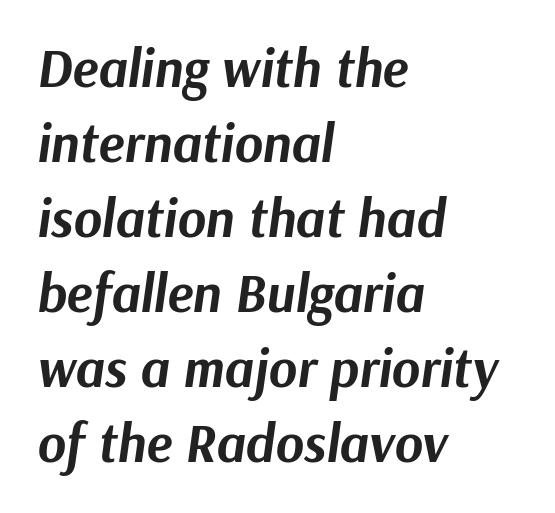
Q: Is the text bold? A: Yes.
Q: Is the text italic (slanted)? A: Yes, it leans right by about 9 degrees.
Q: Is the text underlined? A: No.
Q: How is the paragraph aligned? A: Left-aligned.
Q: Is the spacing between letters normal or unusually wide? A: Normal.
Q: Is the spacing between lines tight, normal or loose? A: Normal.
Q: Width (condensed, normal, or wide)? A: Normal.
Q: Stroke contrast? A: Medium.
Q: x-height? A: Medium.
Q: Monospaced? A: No.
